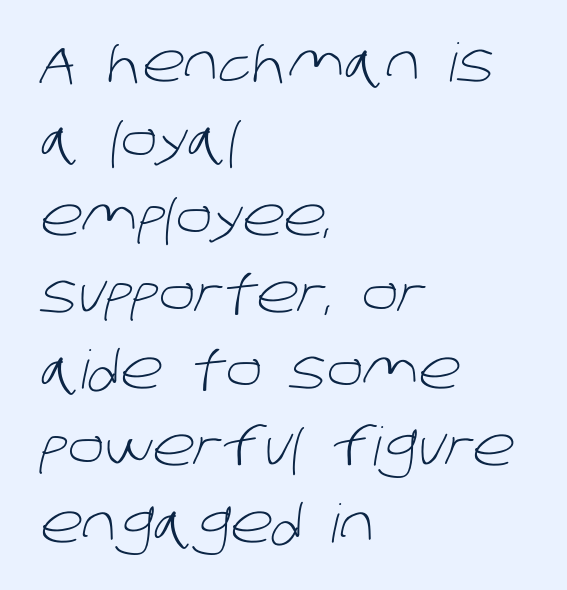
Q: Is the text bold? A: No.
Q: Is the typeface a serif or a sans-serif typeface? A: Sans-serif.
Q: Is the text underlined? A: No.
Q: How is the paragraph aligned? A: Left-aligned.
Q: Is the spacing between letters normal or unusually wide? A: Normal.
Q: Is the spacing between lines tight, normal or loose? A: Normal.
Q: Width (condensed, normal, or wide)? A: Normal.
Q: Stroke contrast? A: Low.
Q: x-height? A: Large.
Q: Monospaced? A: No.
